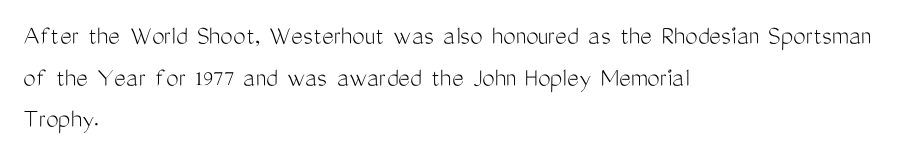
The image shows 28 px light, condensed sans-serif type, upright; set left-aligned, normal line spacing (1.49x), normal letter spacing, not underlined; medium stroke contrast and a medium x-height.
